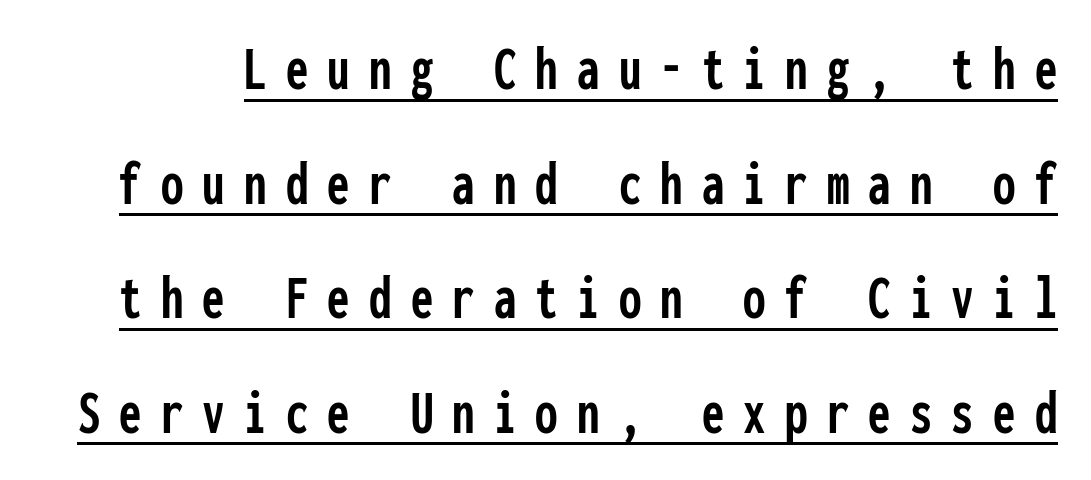
The image shows 64 px condensed sans-serif type, upright, monospaced; set line spacing 1.79x, unusually wide letter spacing (+0.3 em), underlined; low stroke contrast and a medium x-height.
